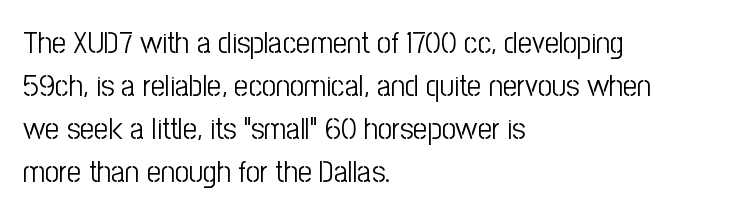
Q: Is the text bold? A: No.
Q: Is the text italic (slanted)? A: No, it is upright.
Q: Is the typeface a serif or a sans-serif typeface? A: Sans-serif.
Q: Is the text underlined? A: No.
Q: How is the paragraph aligned? A: Left-aligned.
Q: Is the spacing between letters normal or unusually wide? A: Normal.
Q: Is the spacing between lines tight, normal or loose? A: Normal.
Q: Width (condensed, normal, or wide)? A: Condensed.
Q: Stroke contrast? A: Low.
Q: x-height? A: Medium.
Q: Monospaced? A: No.
